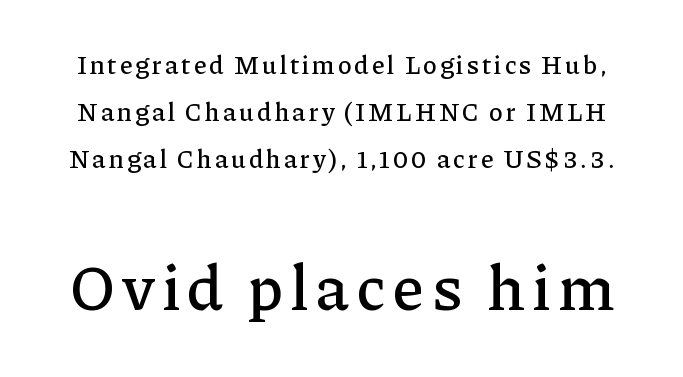
No word sits above an underline. The rendering uses natural spacing where letterforms have individual widths. This is the regular roman posture of the typeface. The characters display serif detailing at their extremities.
